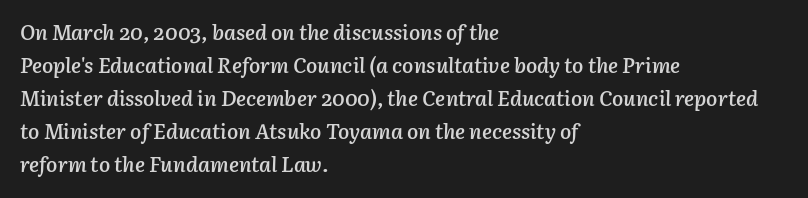
Rendered with sloped, italic letterforms. Letter spacing: default. Evenly set lines give the paragraph a standard silhouette. Line beginnings align vertically; line endings do not. Summary of weight: moderately heavy, a semibold. The foot of each line stays bare and open.
